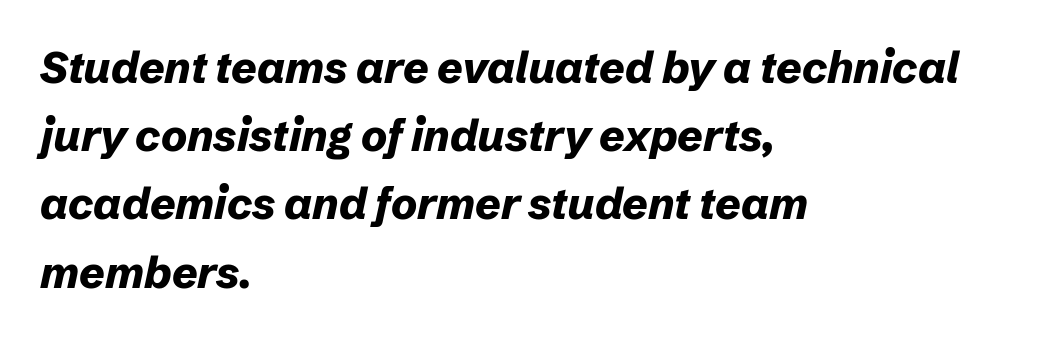
Q: Is the text bold? A: Yes.
Q: Is the text italic (slanted)? A: Yes, it leans right by about 12 degrees.
Q: Is the text underlined? A: No.
Q: How is the paragraph aligned? A: Left-aligned.
Q: Is the spacing between letters normal or unusually wide? A: Normal.
Q: Is the spacing between lines tight, normal or loose? A: Normal.
Q: Width (condensed, normal, or wide)? A: Normal.
Q: Stroke contrast? A: Low.
Q: x-height? A: Medium.
Q: Monospaced? A: No.
